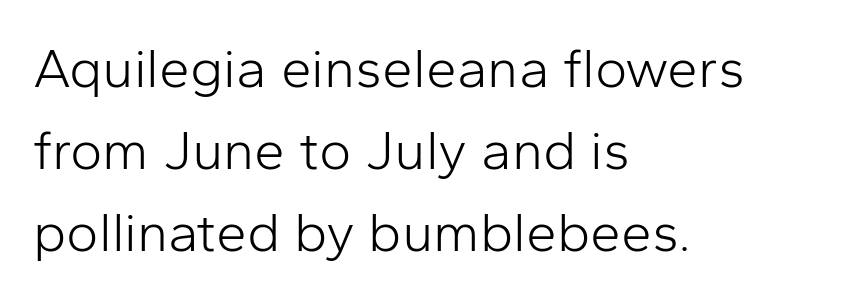
Q: Is the text bold? A: No.
Q: Is the text italic (slanted)? A: No, it is upright.
Q: Is the typeface a serif or a sans-serif typeface? A: Sans-serif.
Q: Is the text underlined? A: No.
Q: How is the paragraph aligned? A: Left-aligned.
Q: Is the spacing between letters normal or unusually wide? A: Normal.
Q: Is the spacing between lines tight, normal or loose? A: Normal.
Q: Width (condensed, normal, or wide)? A: Normal.
Q: Stroke contrast? A: Low.
Q: x-height? A: Medium.
Q: Monospaced? A: No.
